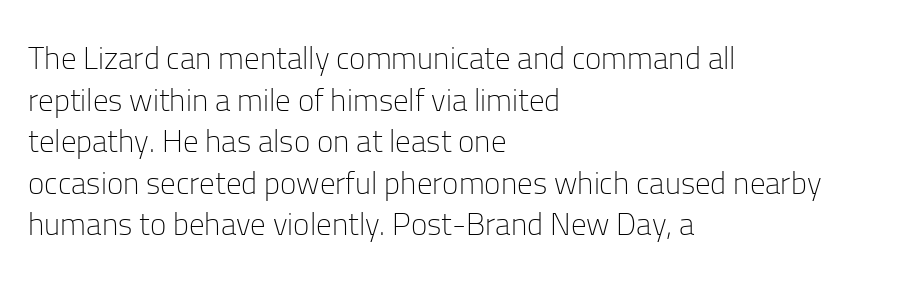
The type is set solid horizontally, with unmodified tracking. Weight: regular or lighter. A student would call this left alignment; a typographer would say flush left, rag right. Observe the absence of serifs on each vertical stroke in this sample. Ordinary non-slanted type is in use. The letters advance in unequal steps, a hallmark of proportional type.
